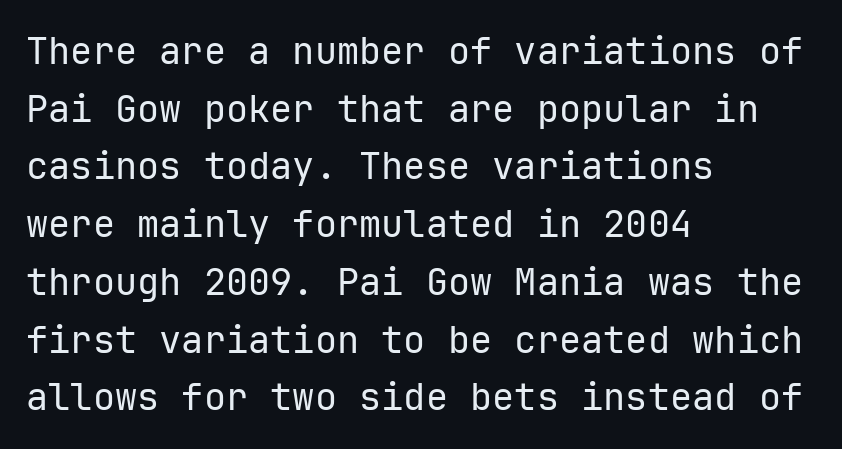
{"serif": "no", "italic": "no", "bold": "no", "weight": "regular", "width": "normal", "stroke_contrast": "low", "x_height": "medium", "monospaced": "yes", "underline": "no", "align": "left", "line_spacing": "normal", "line_spacing_ratio": 1.56, "letter_spacing": "normal", "letter_spacing_em": 0.0, "glyph_px": 37}
